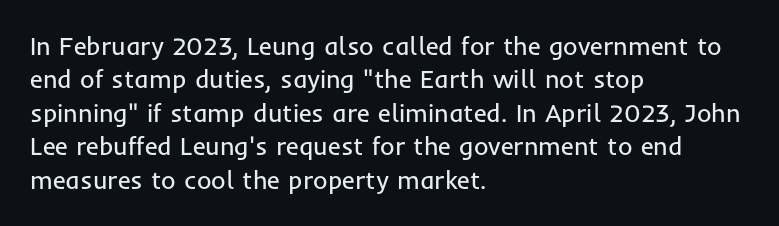
{"italic": "no", "bold": "no", "underline": "no", "align": "left", "line_spacing": "normal", "line_spacing_ratio": 1.34, "letter_spacing": "normal", "letter_spacing_em": 0.0, "glyph_px": 25}
